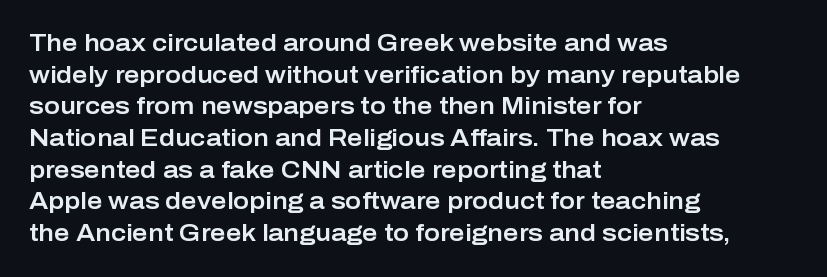
{"italic": "no", "underline": "no", "align": "left", "line_spacing": "normal", "line_spacing_ratio": 1.32, "letter_spacing": "normal", "letter_spacing_em": 0.0, "glyph_px": 24}
